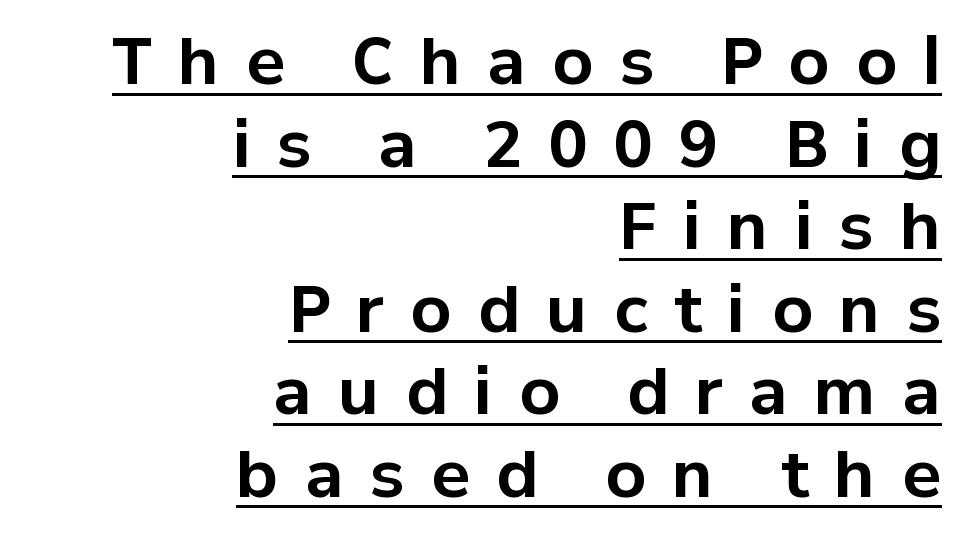
Posture: straight, roman, zero tilt. This sample is right-justified, so line beginnings fall wherever the words allow. Letterform terminals end flat and unadorned throughout the passage. Is this a fixed-width face? No — the glyphs have proportional, varying widths. Does the weight exceed regular? Yes, all the way to bold. Beneath each row of characters lies a ruled line.
